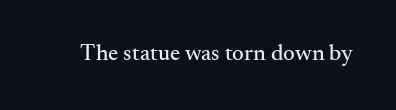
{"italic": "no", "underline": "no", "letter_spacing": "normal", "letter_spacing_em": 0.0, "glyph_px": 23}
